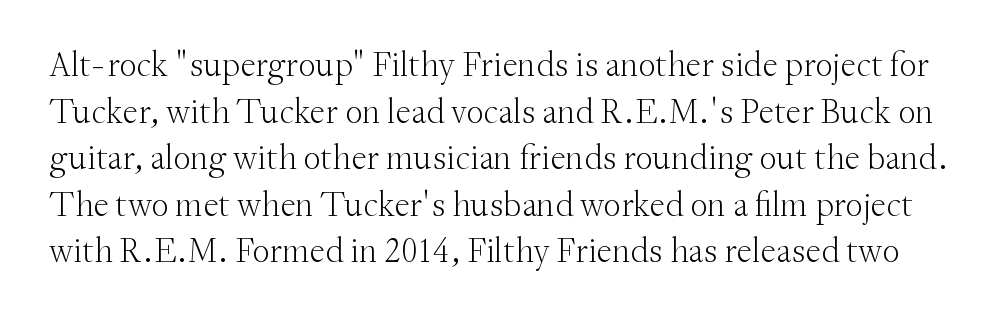
Q: Is the text bold? A: No.
Q: Is the text italic (slanted)? A: No, it is upright.
Q: Is the typeface a serif or a sans-serif typeface? A: Serif.
Q: Is the text underlined? A: No.
Q: Is the spacing between letters normal or unusually wide? A: Normal.
Q: Is the spacing between lines tight, normal or loose? A: Normal.
Q: Width (condensed, normal, or wide)? A: Normal.
Q: Stroke contrast? A: Medium.
Q: x-height? A: Small.
Q: Monospaced? A: No.
